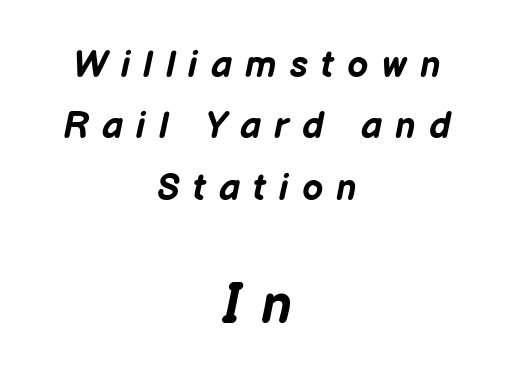
A full-strength bold gives these letters their thick strokes. No word sits above an underline. Does the copy run flush right? No — it is centered line by line. It's the slanting kind of type. The face used here is proportionally spaced, like ordinary book or web type.
